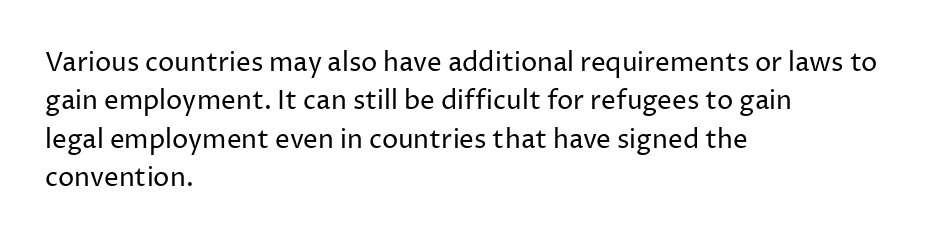
The image shows 26 px text type, upright; set left-aligned, normal line spacing (1.48x), normal letter spacing, not underlined.
